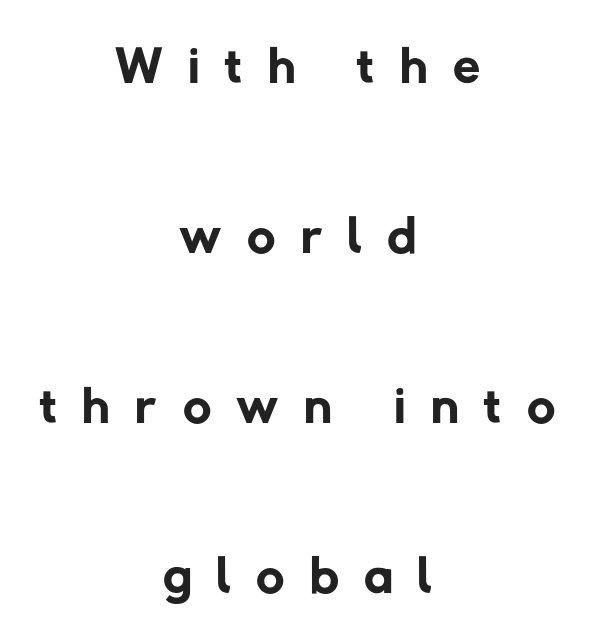
Q: Is the text bold? A: No.
Q: Is the typeface a serif or a sans-serif typeface? A: Sans-serif.
Q: Is the text underlined? A: No.
Q: How is the paragraph aligned? A: Centered.
Q: Is the spacing between letters normal or unusually wide? A: Unusually wide.
Q: Is the spacing between lines tight, normal or loose? A: Loose.
Q: Width (condensed, normal, or wide)? A: Normal.
Q: Stroke contrast? A: Low.
Q: x-height? A: Medium.
Q: Monospaced? A: No.
